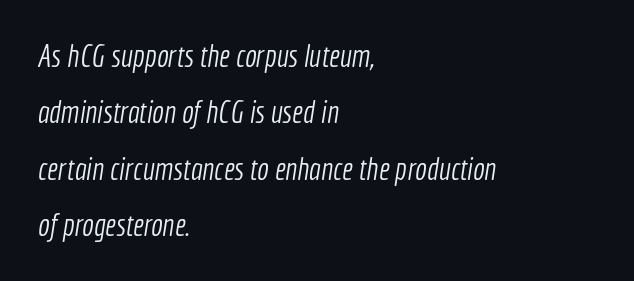
Q: Is the text bold? A: No.
Q: Is the typeface a serif or a sans-serif typeface? A: Sans-serif.
Q: Is the text underlined? A: No.
Q: How is the paragraph aligned? A: Left-aligned.
Q: Is the spacing between letters normal or unusually wide? A: Normal.
Q: Width (condensed, normal, or wide)? A: Condensed.
Q: x-height? A: Medium.
Q: Monospaced? A: No.
